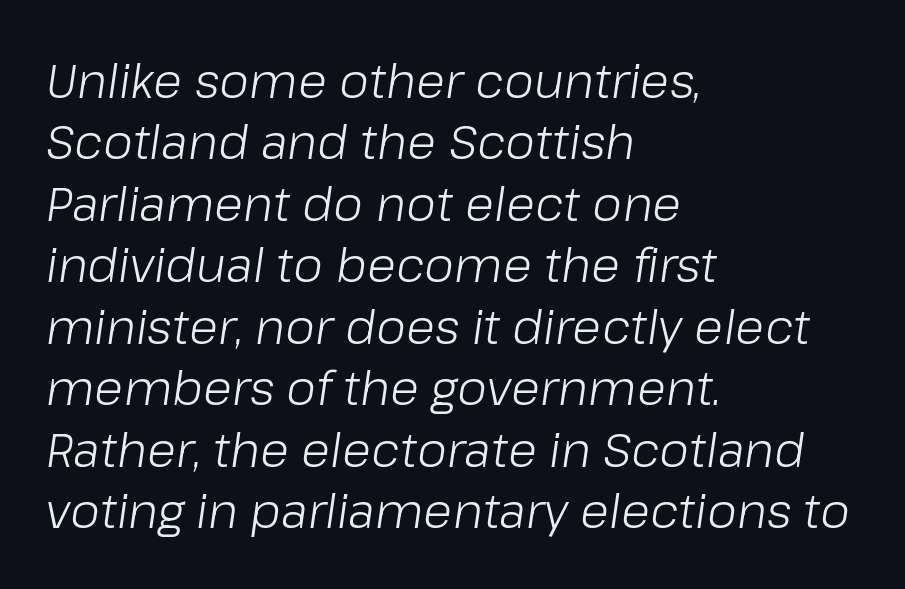
Q: Is the text bold? A: No.
Q: Is the text italic (slanted)? A: Yes, it leans right by about 8 degrees.
Q: Is the text underlined? A: No.
Q: How is the paragraph aligned? A: Left-aligned.
Q: Is the spacing between letters normal or unusually wide? A: Normal.
Q: Is the spacing between lines tight, normal or loose? A: Normal.
Q: Width (condensed, normal, or wide)? A: Normal.
Q: Stroke contrast? A: Low.
Q: x-height? A: Medium.
Q: Monospaced? A: No.
